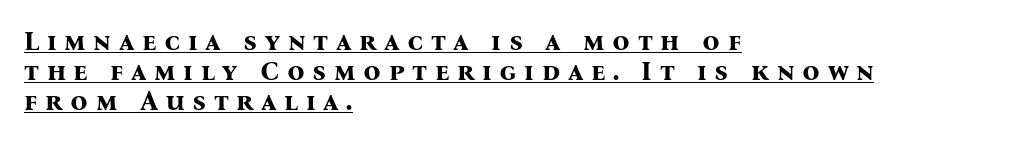
Q: Is the text bold? A: Yes.
Q: Is the text italic (slanted)? A: No, it is upright.
Q: Is the text underlined? A: Yes.
Q: How is the paragraph aligned? A: Left-aligned.
Q: Is the spacing between letters normal or unusually wide? A: Unusually wide.
Q: Is the spacing between lines tight, normal or loose? A: Tight.
